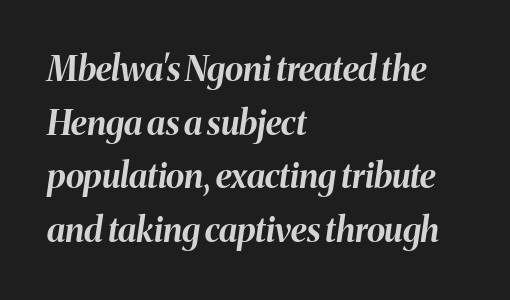
Q: Is the text bold? A: Yes.
Q: Is the text italic (slanted)? A: Yes, it leans right by about 8 degrees.
Q: Is the text underlined? A: No.
Q: How is the paragraph aligned? A: Left-aligned.
Q: Is the spacing between letters normal or unusually wide? A: Normal.
Q: Is the spacing between lines tight, normal or loose? A: Normal.
Q: Width (condensed, normal, or wide)? A: Normal.
Q: Stroke contrast? A: Medium.
Q: x-height? A: Medium.
Q: Monospaced? A: No.
